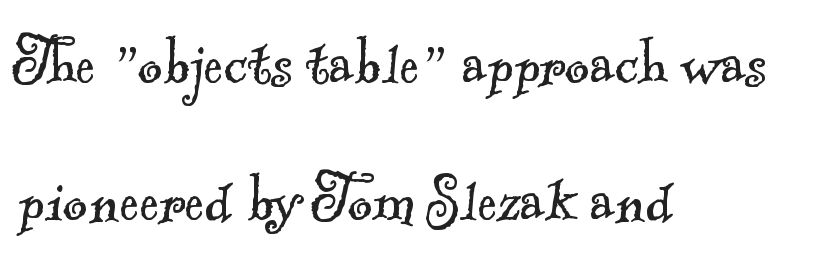
{"serif": "yes", "bold": "no", "weight": "light", "width": "normal", "x_height": "small", "monospaced": "no", "underline": "no", "align": "left", "line_spacing_ratio": 1.83, "letter_spacing": "normal", "letter_spacing_em": 0.0, "glyph_px": 75}
